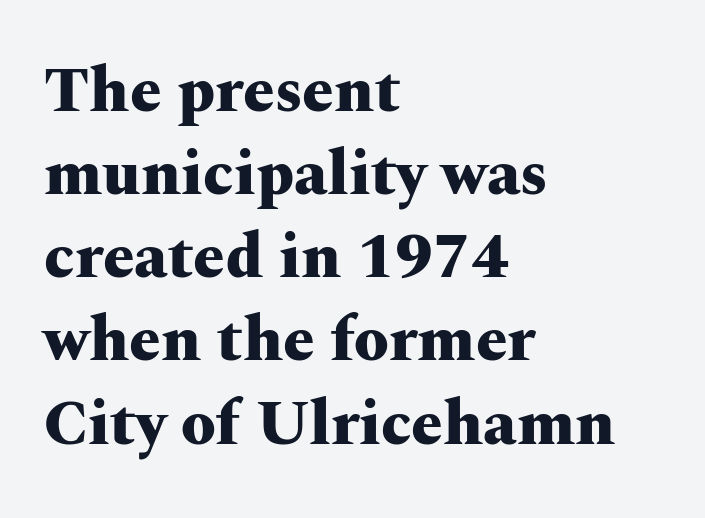
The image shows 63 px heavy, wide serif type, upright; set left-aligned, normal line spacing (1.32x), normal letter spacing, not underlined; medium stroke contrast and a medium x-height.
